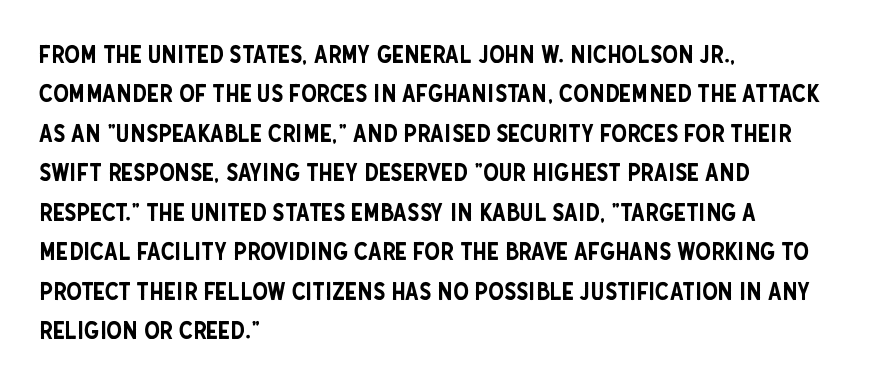
The image shows 25 px text type, upright; set left-aligned, normal line spacing (1.58x), normal letter spacing, not underlined.
